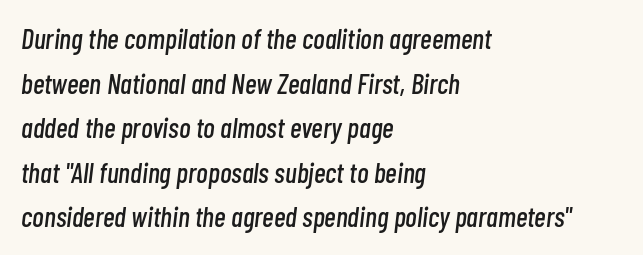
Descenders are the only things crossing below the line. This sample keeps an unexceptional amount of space between lines. A classic flush-left, rag-right setting is used for this passage. Nothing unusual about the tracking: characters are spaced as the font intends. Designer's note — italics engaged.
